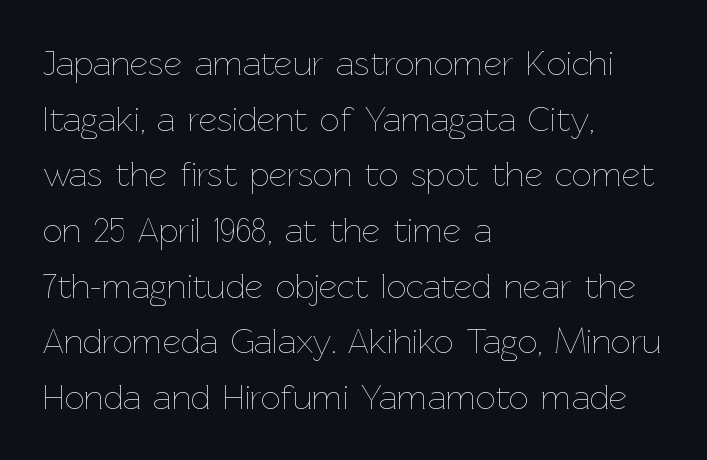
Rule under the text: the space is simply empty. Successive baselines arrive at the customary interval. Looks like regular typesetting: each glyph gets only the width it needs. Posture: vertical. Short note: letters normally spaced. Notice how the passage keeps a crisp vertical edge on the left only.
